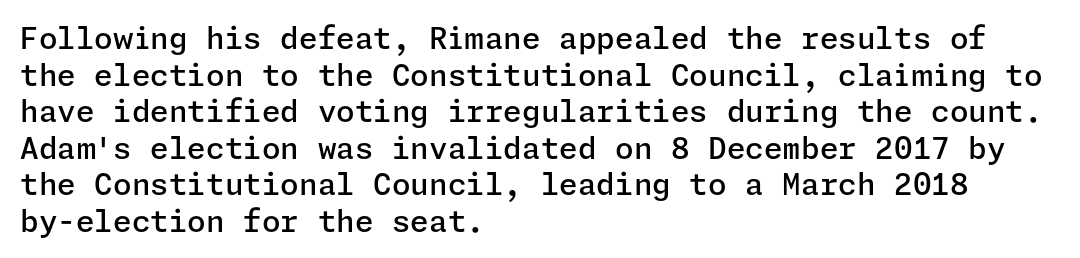
Q: Is the text bold? A: Semi-bold.
Q: Is the text italic (slanted)? A: No, it is upright.
Q: Is the typeface a serif or a sans-serif typeface? A: Sans-serif.
Q: Is the text underlined? A: No.
Q: How is the paragraph aligned? A: Left-aligned.
Q: Is the spacing between letters normal or unusually wide? A: Normal.
Q: Width (condensed, normal, or wide)? A: Normal.
Q: Stroke contrast? A: Low.
Q: x-height? A: Medium.
